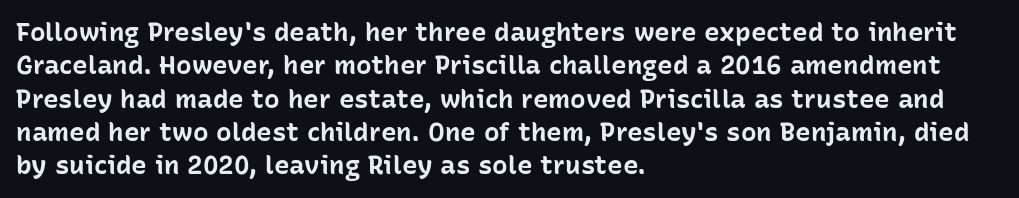
{"italic": "no", "bold": "yes", "underline": "no", "align": "left", "line_spacing": "normal", "line_spacing_ratio": 1.28, "letter_spacing": "normal", "letter_spacing_em": 0.0, "glyph_px": 26}
